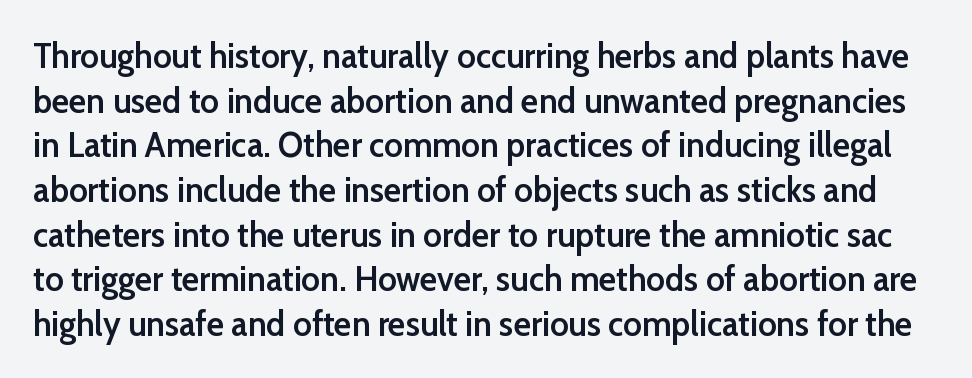
{"serif": "no", "italic": "no", "bold": "semi", "weight": "semibold", "width": "normal", "stroke_contrast": "low", "x_height": "medium", "monospaced": "no", "underline": "no", "line_spacing_ratio": 1.24, "letter_spacing": "normal", "letter_spacing_em": 0.0, "glyph_px": 36}
